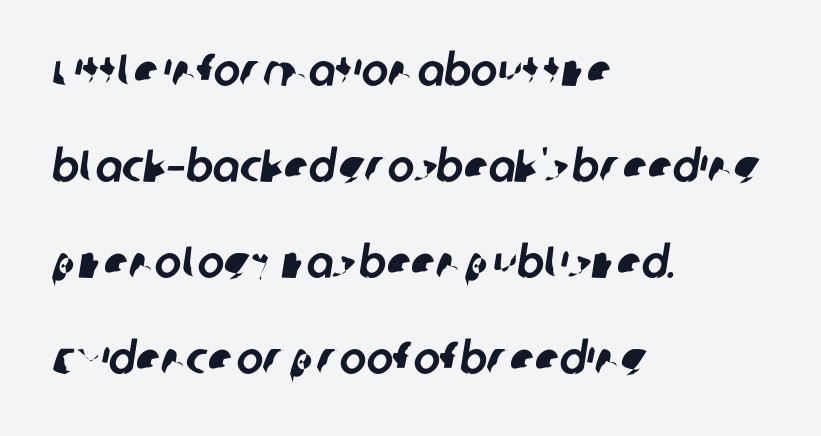
The image shows 45 px sans-serif type; set left-aligned, loose line spacing (2.13x), normal letter spacing, not underlined; low stroke contrast and a large x-height.
